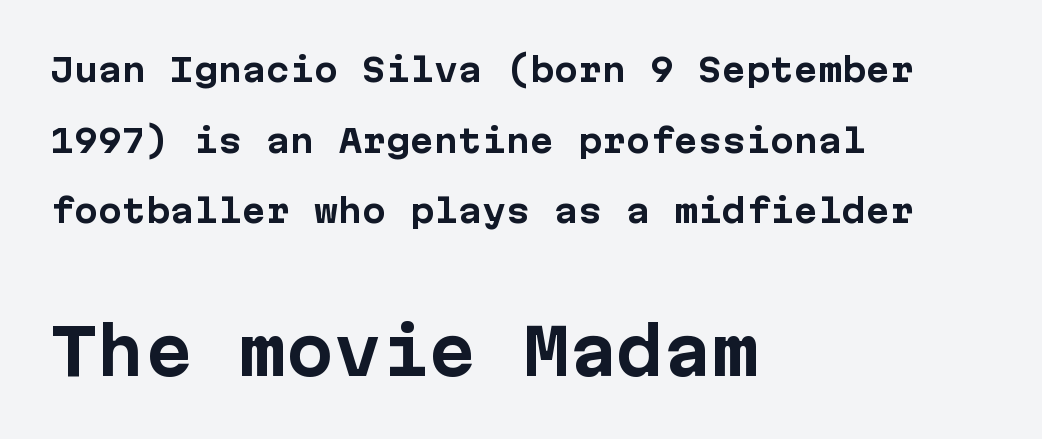
The type family on display is of the sans-serif kind. Note the uniform advance width — an 'i' takes as much space as an 'm'. The block sitting lower on the canvas is the one with enlarged characters. The face used here is rendered with its standard letterfit. The sample has been set heavy, in full bold.
